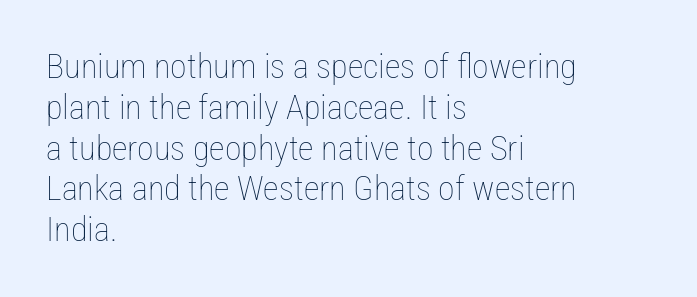
Q: Is the text bold? A: No.
Q: Is the text italic (slanted)? A: No, it is upright.
Q: Is the text underlined? A: No.
Q: How is the paragraph aligned? A: Left-aligned.
Q: Is the spacing between letters normal or unusually wide? A: Normal.
Q: Width (condensed, normal, or wide)? A: Condensed.
Q: Stroke contrast? A: Low.
Q: x-height? A: Medium.
Q: Monospaced? A: No.
